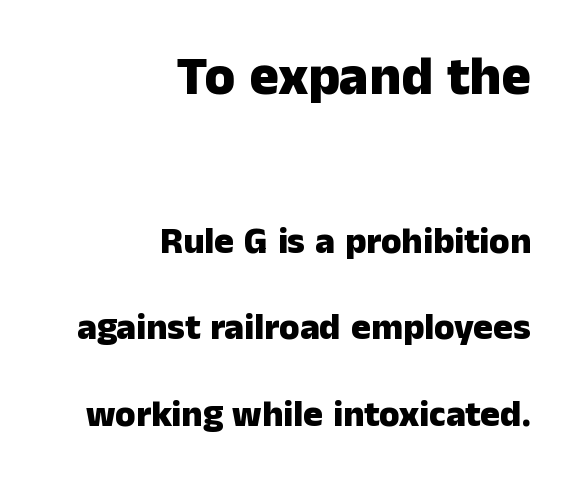
Q: Is the text bold? A: Yes.
Q: Is the text italic (slanted)? A: No, it is upright.
Q: Is the typeface a serif or a sans-serif typeface? A: Sans-serif.
Q: Is the text underlined? A: No.
Q: How is the paragraph aligned? A: Right-aligned.
Q: Is the spacing between letters normal or unusually wide? A: Normal.
Q: Is the spacing between lines tight, normal or loose? A: Loose.
Q: Which block of text is set in a larger size, the first (top) or the second (bottom)? A: The first (top) one.
Q: Width (condensed, normal, or wide)? A: Normal.
Q: Stroke contrast? A: Low.
Q: x-height? A: Medium.
Q: Monospaced? A: No.
